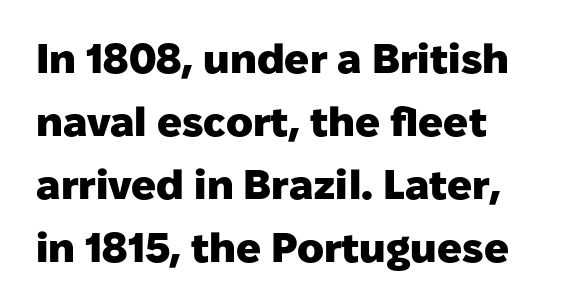
{"serif": "no", "italic": "no", "bold": "yes", "weight": "heavy", "width": "normal", "stroke_contrast": "low", "x_height": "medium", "monospaced": "no", "underline": "no", "line_spacing": "normal", "line_spacing_ratio": 1.54, "letter_spacing": "normal", "letter_spacing_em": 0.0, "glyph_px": 41}
